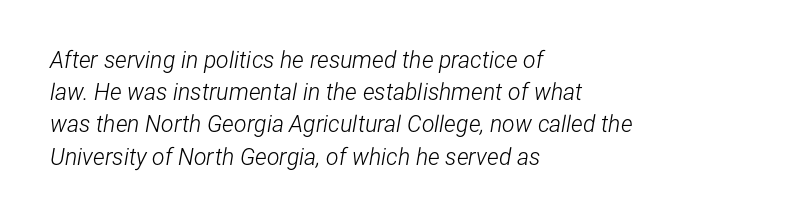
A normal amount of white space separates one row of letters from the next. The strokes carry an ordinary text weight at most. A student would call this left alignment; a typographer would say flush left, rag right. The area under the type is left untouched. Letter spacing: default.
